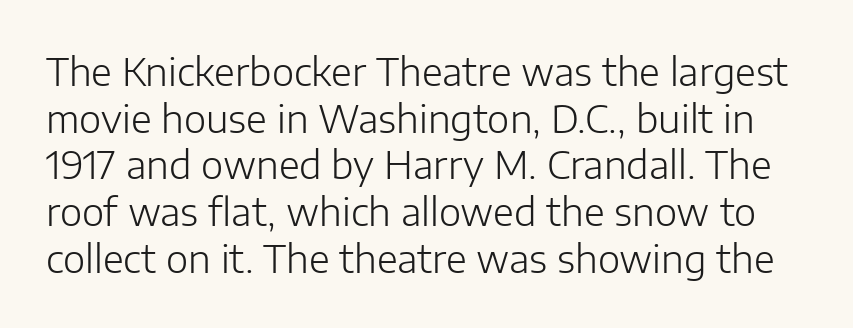
This rendering employs a face without finishing strokes, i.e., a sans-serif. Stems and bowls with no extra thickness — not bold. Is there any slant? The stems are plumb. Standard letterfit; no display-style spreading of the glyphs.
